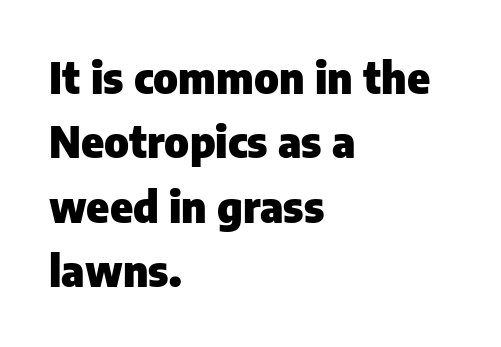
{"serif": "no", "italic": "no", "bold": "yes", "weight": "heavy", "width": "normal", "stroke_contrast": "low", "x_height": "medium", "monospaced": "no", "underline": "no", "align": "left", "line_spacing": "normal", "line_spacing_ratio": 1.5, "letter_spacing": "normal", "letter_spacing_em": 0.0, "glyph_px": 43}
